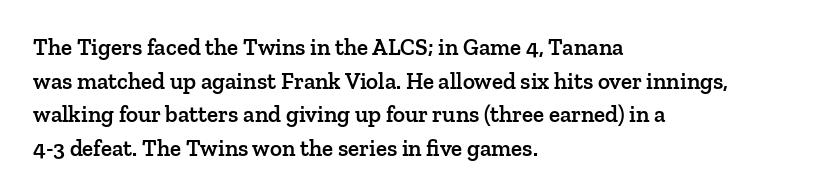
Is there any slant? The stems are plumb. Decoration check: the copy has no underline. Nothing unusual about the tracking: characters are spaced as the font intends. What weight is shown? A semibold, between regular and bold. The setting favours the left margin, as ordinary paragraphs usually do.
